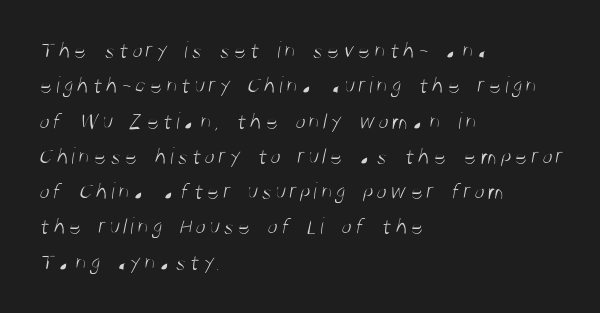
{"bold": "no", "underline": "no", "align": "left", "line_spacing": "normal", "line_spacing_ratio": 1.47, "glyph_px": 24}
